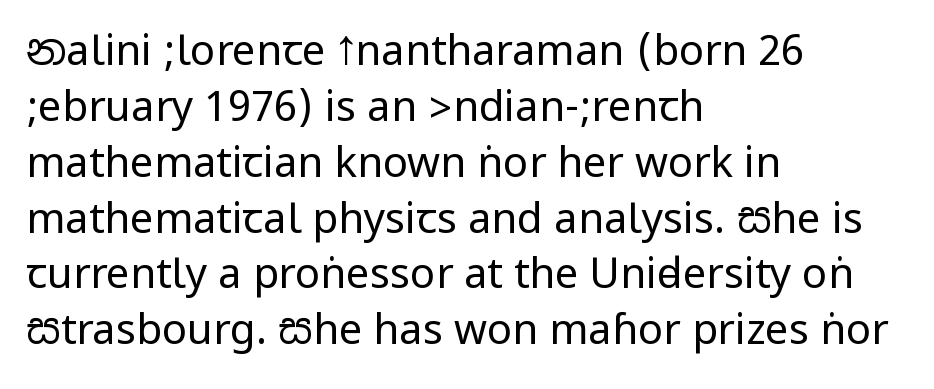
Glyph-to-glyph distance matches everyday printed text. Reading down the block, your eye returns to a fixed left position each line. This is the regular roman posture of the typeface. Regular leading.
